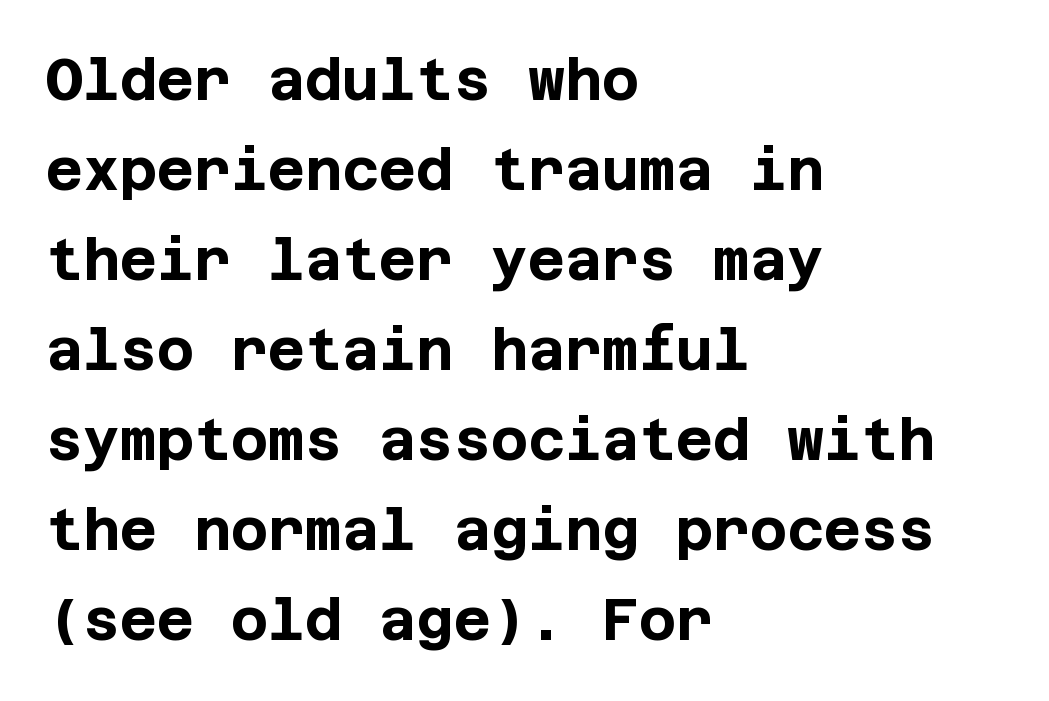
{"serif": "no", "italic": "no", "bold": "yes", "weight": "bold", "width": "normal", "stroke_contrast": "low", "x_height": "large", "underline": "no", "align": "left", "line_spacing": "normal", "line_spacing_ratio": 1.58, "letter_spacing": "normal", "letter_spacing_em": 0.0, "glyph_px": 57}
